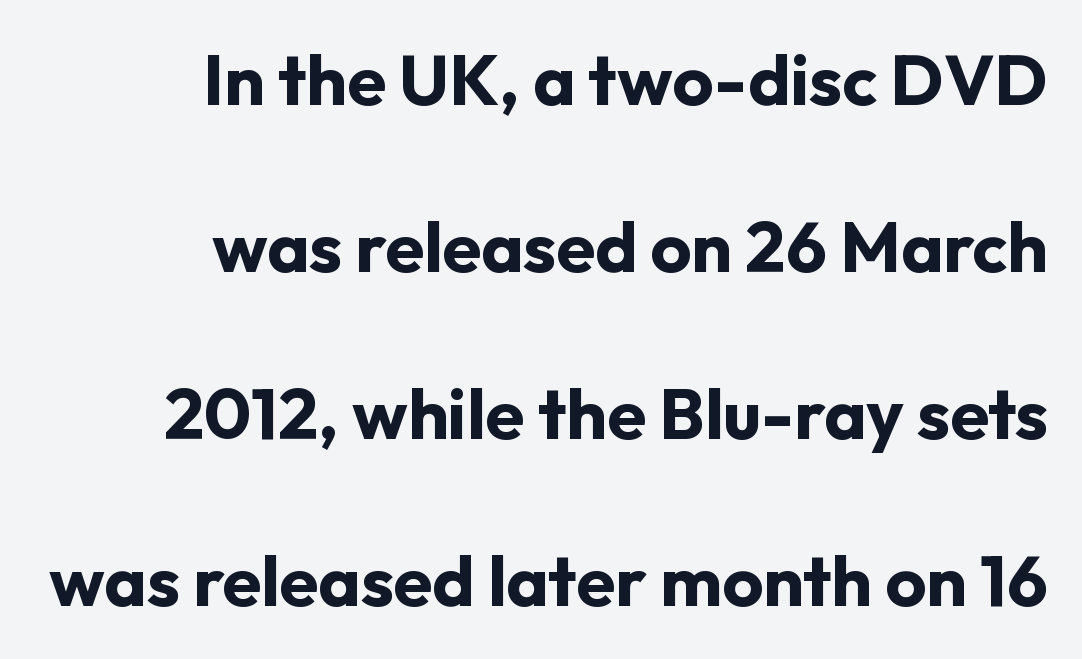
Q: Is the text bold? A: Yes.
Q: Is the text italic (slanted)? A: No, it is upright.
Q: Is the typeface a serif or a sans-serif typeface? A: Sans-serif.
Q: Is the text underlined? A: No.
Q: How is the paragraph aligned? A: Right-aligned.
Q: Is the spacing between letters normal or unusually wide? A: Normal.
Q: Is the spacing between lines tight, normal or loose? A: Loose.
Q: Width (condensed, normal, or wide)? A: Normal.
Q: Stroke contrast? A: Low.
Q: x-height? A: Medium.
Q: Monospaced? A: No.
